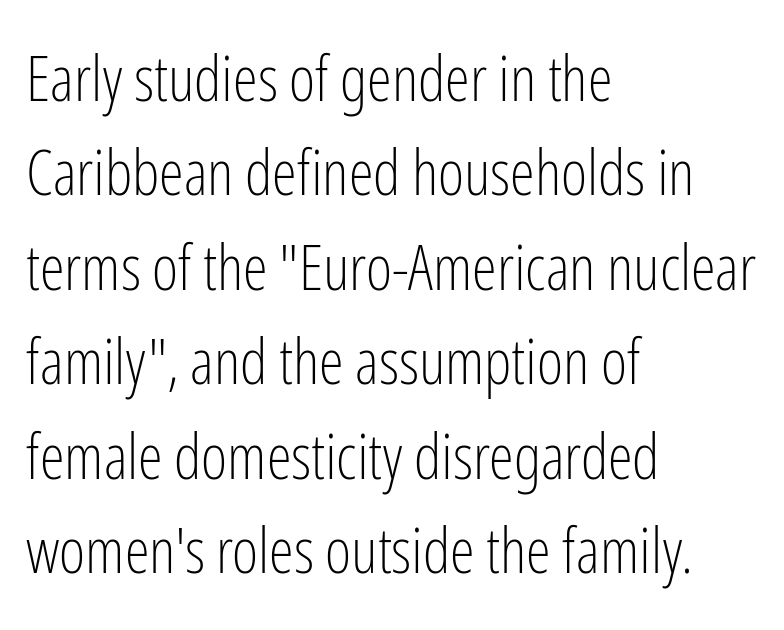
The image shows 63 px light, condensed sans-serif type, upright; set left-aligned, normal line spacing (1.5x), normal letter spacing, not underlined; low stroke contrast and a medium x-height.
